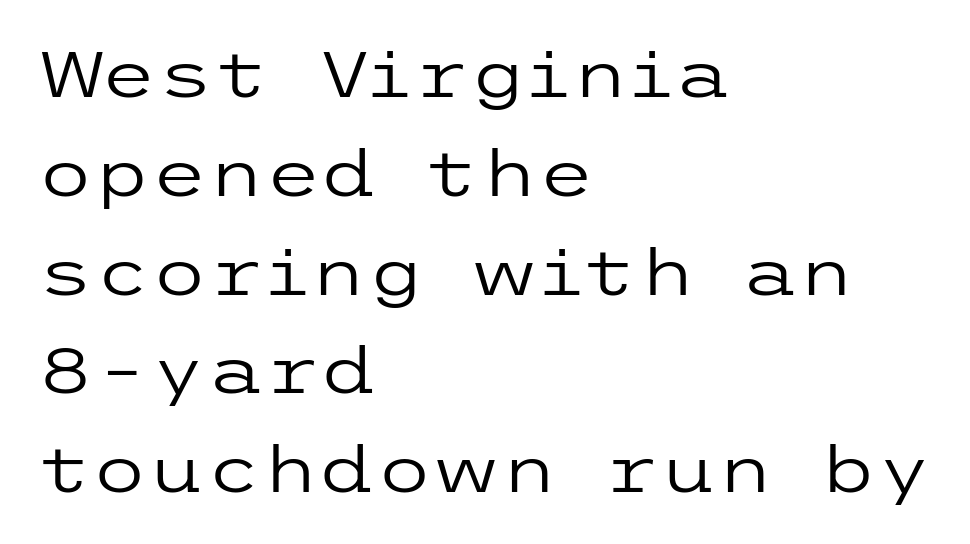
{"serif": "no", "italic": "no", "bold": "no", "weight": "regular", "width": "wide", "stroke_contrast": "low", "x_height": "medium", "underline": "no", "align": "left", "line_spacing": "normal", "line_spacing_ratio": 1.52, "letter_spacing": "normal", "letter_spacing_em": 0.0, "glyph_px": 65}
